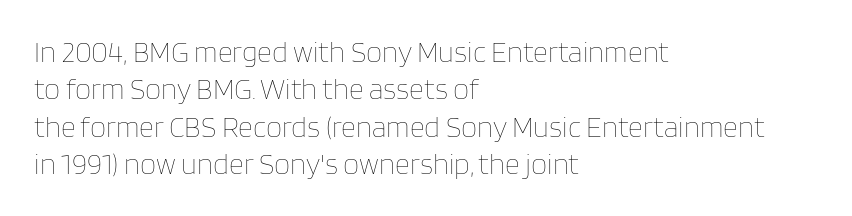
Q: Is the text bold? A: No.
Q: Is the text italic (slanted)? A: No, it is upright.
Q: Is the text underlined? A: No.
Q: How is the paragraph aligned? A: Left-aligned.
Q: Is the spacing between letters normal or unusually wide? A: Normal.
Q: Is the spacing between lines tight, normal or loose? A: Normal.
Q: Width (condensed, normal, or wide)? A: Normal.
Q: Stroke contrast? A: Low.
Q: x-height? A: Large.
Q: Monospaced? A: No.
